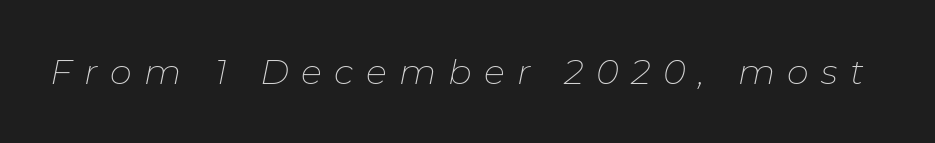
Inter-character spacing is expanded well beyond the font's built-in metrics. Compared with ordinary roman type, these characters are visibly tilted. Is the stroke heavy? The answer is a plain regular-or-lighter. The rendering uses natural spacing where letterforms have individual widths.
